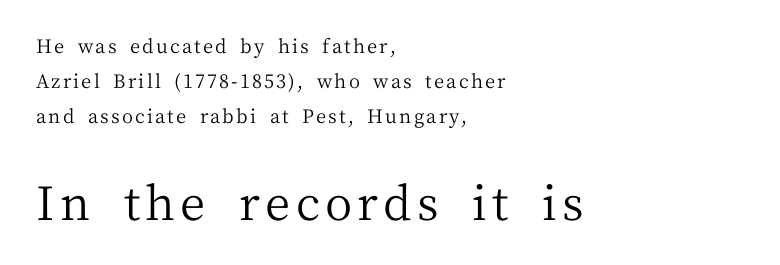
These lines stack with their left ends in a neat column. The emphasis by scale lands on block number two, below. The strip under each line holds only bare page. Does the type have serifs? Yes, each stem ends in a small foot. Characters remain perfectly vertical along every line.
